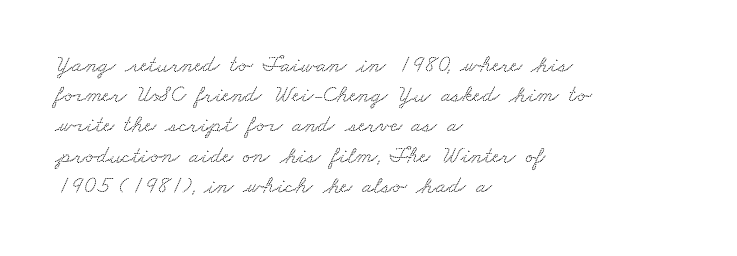
Q: Is the text underlined? A: No.
Q: How is the paragraph aligned? A: Left-aligned.
Q: Is the spacing between letters normal or unusually wide? A: Normal.
Q: Is the spacing between lines tight, normal or loose? A: Normal.
